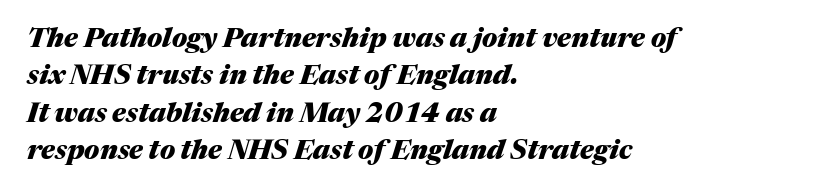
Every letter is thick-stroked: bold, no question. These lines sit exactly where default settings would place them. If you drew a ruler down the left edge, every line would touch it. Descenders are the only things crossing below the line.
